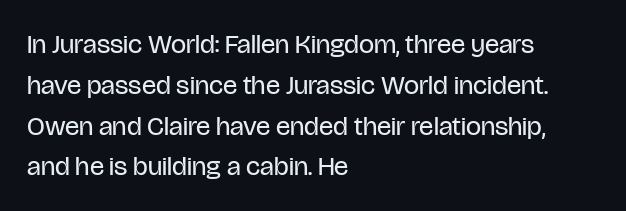
The passage shown stacks its lines at a standard gap. Plain, unruled lines of type. Summary of weight: not heavy and not bold. The rendering keeps characters at their native spacing. Notice how the stems are strictly vertical — no italics here.
